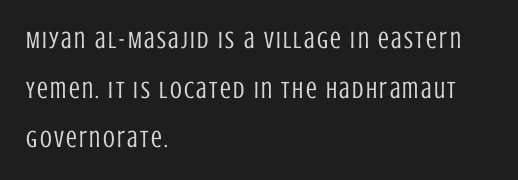
{"italic": "no", "bold": "no", "underline": "no", "align": "left", "line_spacing": "loose", "line_spacing_ratio": 2.07, "glyph_px": 24}
